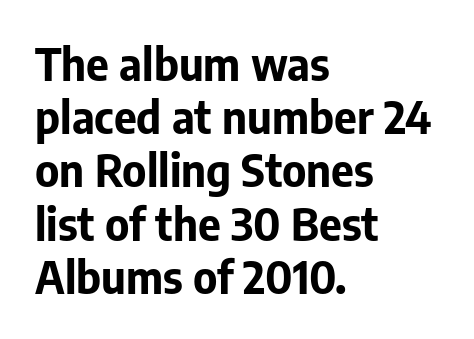
{"serif": "no", "italic": "no", "bold": "yes", "weight": "bold", "width": "normal", "stroke_contrast": "low", "x_height": "medium", "monospaced": "no", "underline": "no", "align": "left", "line_spacing_ratio": 1.21, "letter_spacing": "normal", "letter_spacing_em": 0.0, "glyph_px": 44}
